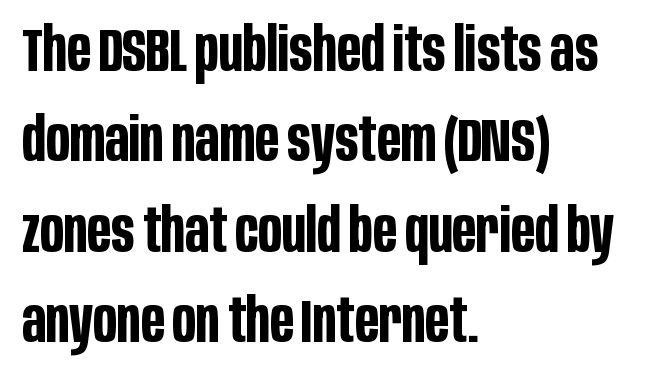
The image shows 61 px bold, condensed sans-serif type, upright; set left-aligned, normal line spacing (1.48x), normal letter spacing, not underlined; low stroke contrast and a large x-height.
